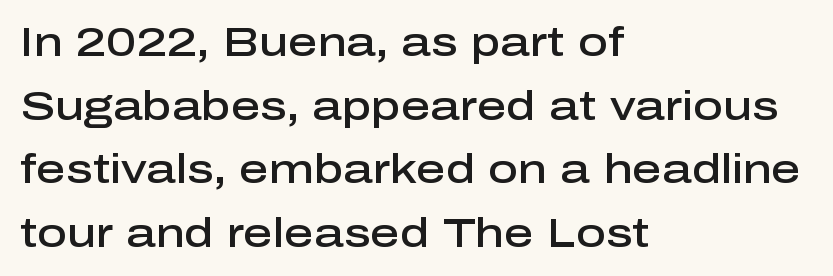
Q: Is the text bold? A: Semi-bold.
Q: Is the text italic (slanted)? A: No, it is upright.
Q: Is the typeface a serif or a sans-serif typeface? A: Sans-serif.
Q: Is the text underlined? A: No.
Q: How is the paragraph aligned? A: Left-aligned.
Q: Is the spacing between letters normal or unusually wide? A: Normal.
Q: Is the spacing between lines tight, normal or loose? A: Normal.
Q: Width (condensed, normal, or wide)? A: Normal.
Q: Stroke contrast? A: Low.
Q: x-height? A: Medium.
Q: Monospaced? A: No.
